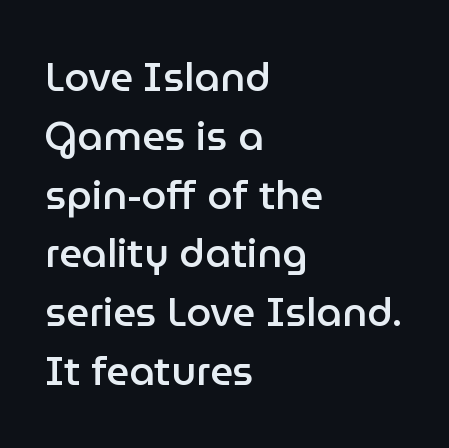
The image shows 40 px semibold sans-serif type, upright; set left-aligned, normal line spacing (1.47x), normal letter spacing, not underlined; low stroke contrast and a medium x-height.
